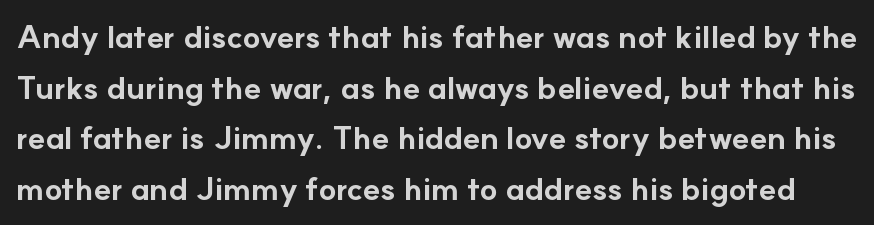
Descender tails drop into unmarked territory. Italic? Not at all — the glyphs are vertical. Grotesque or geometric, the face here clearly has no serifs. The letters advance in unequal steps, a hallmark of proportional type. These lines sit exactly where default settings would place them.
